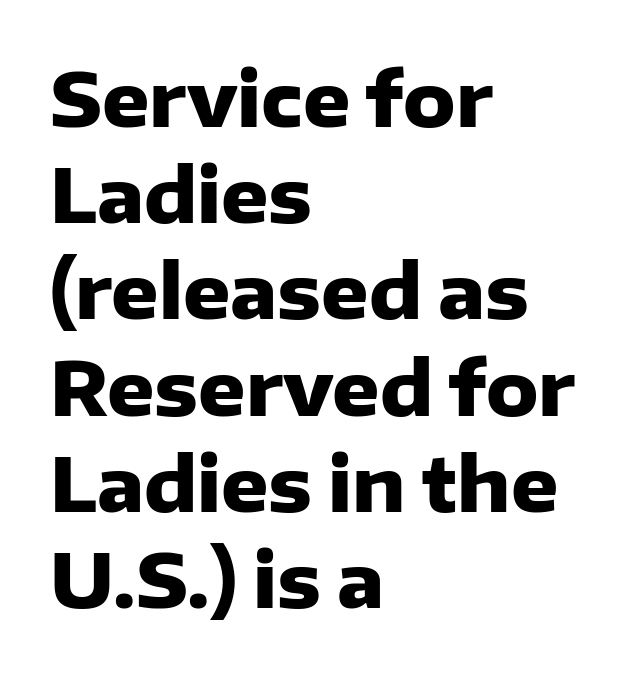
The image shows 74 px heavy sans-serif type, upright; set left-aligned, normal line spacing (1.3x), normal letter spacing, not underlined; low stroke contrast and a medium x-height.
